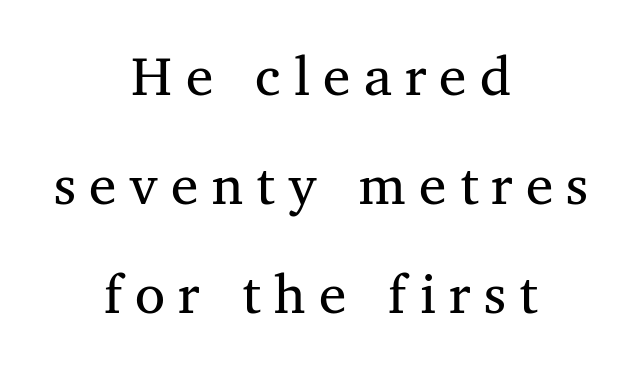
{"serif": "yes", "italic": "no", "bold": "no", "weight": "regular", "width": "normal", "stroke_contrast": "medium", "x_height": "medium", "monospaced": "no", "underline": "no", "align": "center", "line_spacing": "loose", "line_spacing_ratio": 1.98, "letter_spacing": "wide", "letter_spacing_em": 0.24, "glyph_px": 55}
